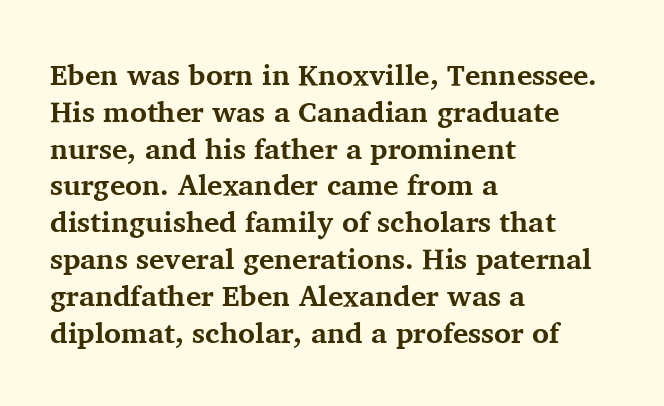
Compared with typical body copy, the letter spacing here is the same. The space beneath each line is pristine and unruled. Thick stems and heavy bowls — unmistakably bold. Do the characters align in a grid? No, the font is proportional.
